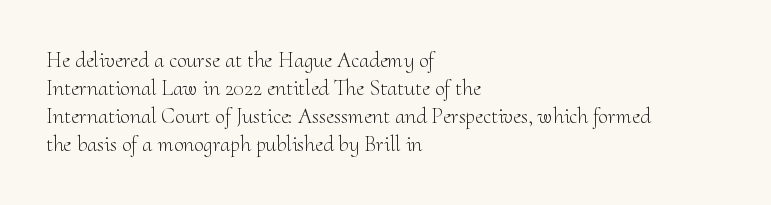
The image shows 22 px text type, upright; set left-aligned, normal line spacing (1.28x), normal letter spacing, not underlined.
